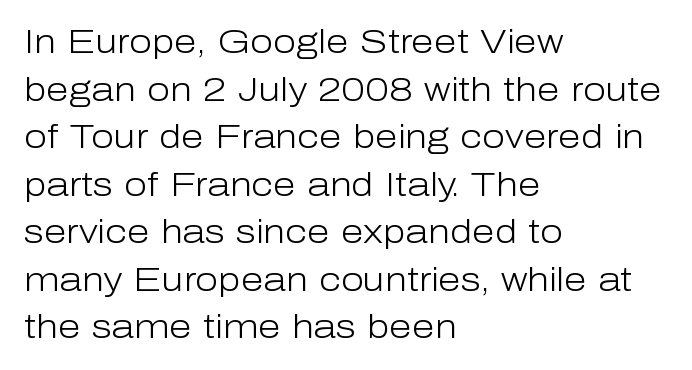
The designer went with a sans here, leaving each stem footless. A classic flush-left, rag-right setting is used for this passage. This rendering leaves character spacing at its baseline value. Here the designer chose a conventional face with non-uniform glyph widths. Every stem runs plumb, perpendicular to the baseline.
